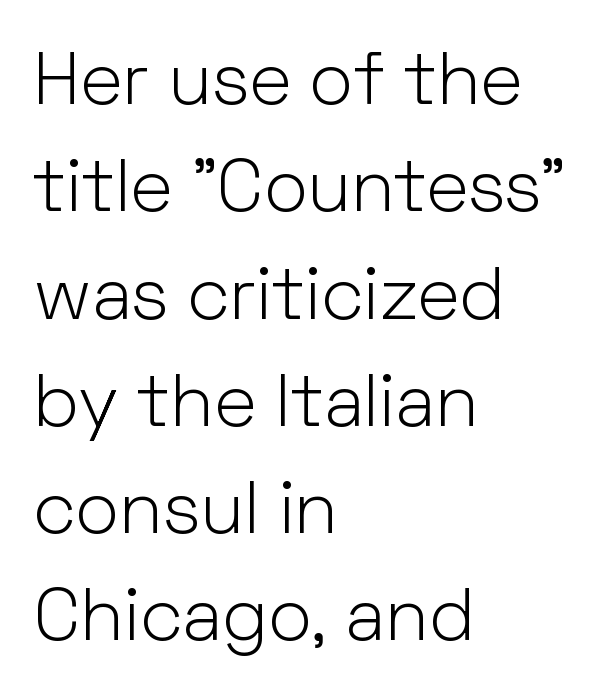
This sample has the flowing, uneven cadence of proportional lettering. Leftover space on each line is placed entirely after the last word. Regarding leading, the lines here are spaced in the standard way. Summary of weight: not heavy and not bold.
